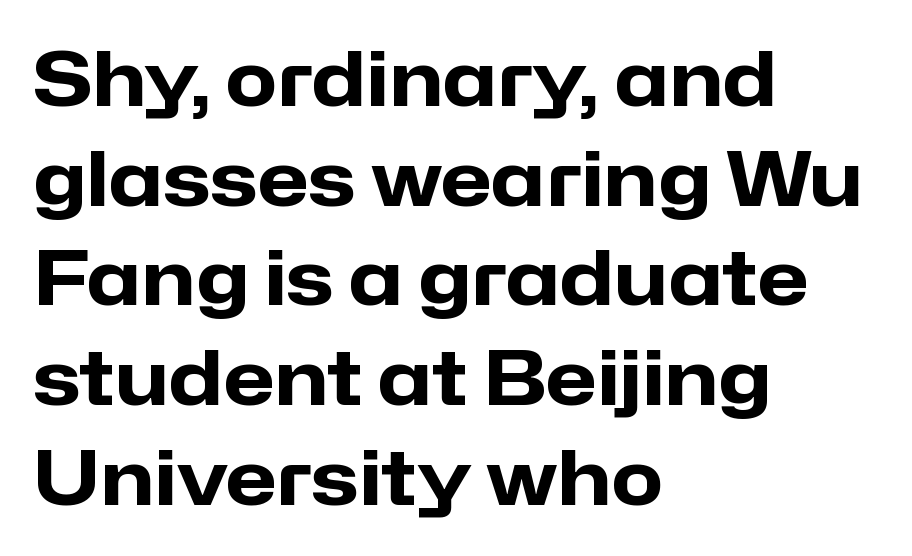
The image shows 75 px heavy sans-serif type, upright; set left-aligned, normal line spacing (1.33x), normal letter spacing, not underlined; low stroke contrast and a medium x-height.
